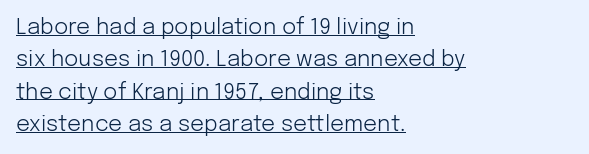
Q: Is the text bold? A: No.
Q: Is the text italic (slanted)? A: No, it is upright.
Q: Is the text underlined? A: Yes.
Q: How is the paragraph aligned? A: Left-aligned.
Q: Is the spacing between letters normal or unusually wide? A: Normal.
Q: Is the spacing between lines tight, normal or loose? A: Normal.
